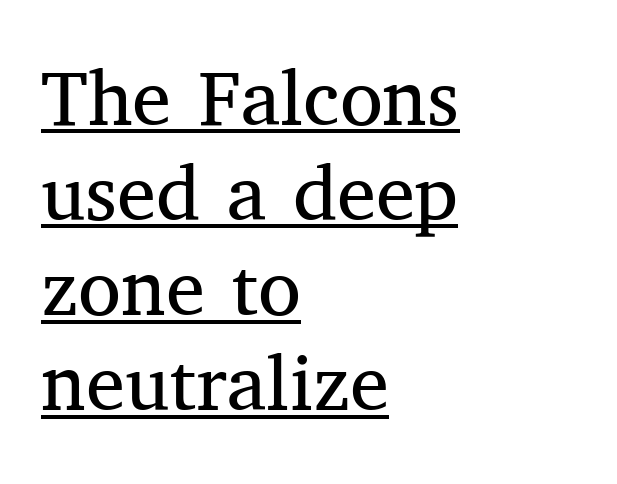
Q: Is the text bold? A: No.
Q: Is the text italic (slanted)? A: No, it is upright.
Q: Is the typeface a serif or a sans-serif typeface? A: Serif.
Q: Is the text underlined? A: Yes.
Q: How is the paragraph aligned? A: Left-aligned.
Q: Is the spacing between letters normal or unusually wide? A: Normal.
Q: Width (condensed, normal, or wide)? A: Normal.
Q: Stroke contrast? A: Medium.
Q: x-height? A: Medium.
Q: Monospaced? A: No.
